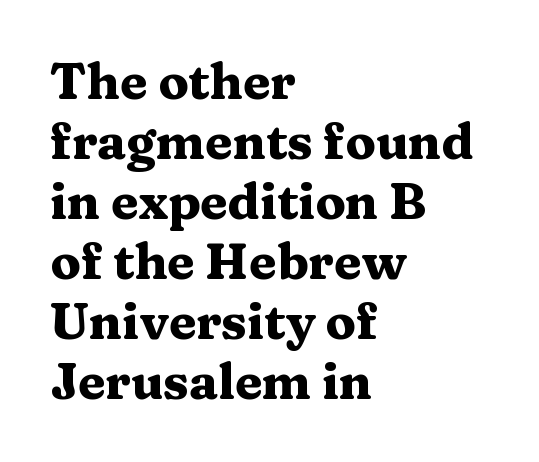
The image shows 50 px heavy, wide serif type, upright; set left-aligned, line spacing 1.2x, normal letter spacing, not underlined; medium stroke contrast and a medium x-height.
